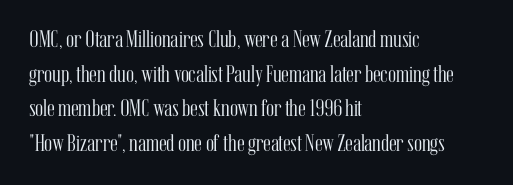
Q: Is the text bold? A: No.
Q: Is the text italic (slanted)? A: No, it is upright.
Q: Is the text underlined? A: No.
Q: How is the paragraph aligned? A: Left-aligned.
Q: Is the spacing between letters normal or unusually wide? A: Normal.
Q: Is the spacing between lines tight, normal or loose? A: Normal.
